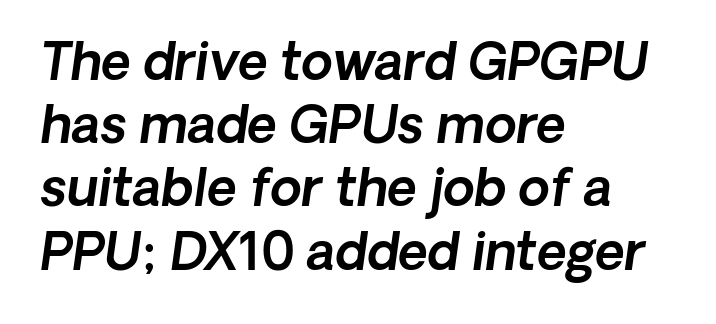
The image shows 51 px text type, italic (leaning right); set left-aligned, line spacing 1.24x, normal letter spacing, not underlined; a medium x-height.
